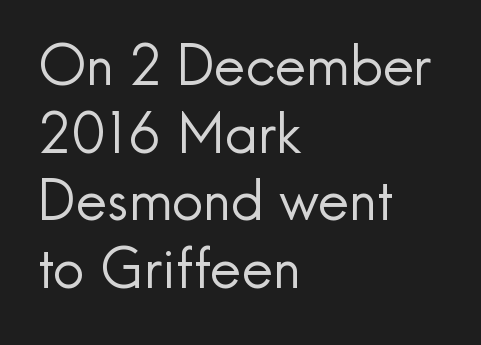
Q: Is the text bold? A: No.
Q: Is the text italic (slanted)? A: No, it is upright.
Q: Is the typeface a serif or a sans-serif typeface? A: Sans-serif.
Q: Is the text underlined? A: No.
Q: How is the paragraph aligned? A: Left-aligned.
Q: Is the spacing between letters normal or unusually wide? A: Normal.
Q: Width (condensed, normal, or wide)? A: Normal.
Q: x-height? A: Small.
Q: Monospaced? A: No.
